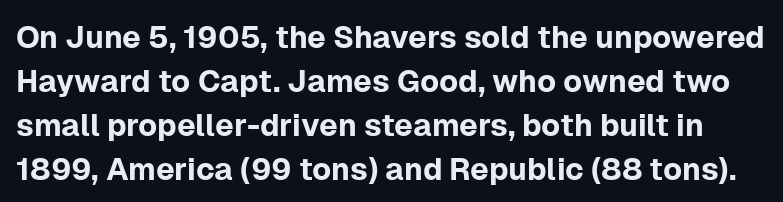
Looks like regular typesetting: each glyph gets only the width it needs. Reading down the column, the eye jumps a familiar distance to each next line. Quick note: not italic, upright. Nothing sits at the stroke ends, so this counts as sans-serif. The string is rendered with underlining switched off. Each word holds together tightly as a unit, with standard inter-letter gaps.
